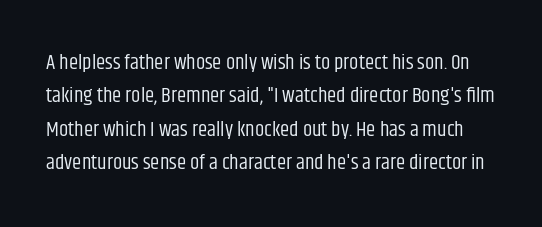
Q: Is the text bold? A: No.
Q: Is the text italic (slanted)? A: No, it is upright.
Q: Is the text underlined? A: No.
Q: Is the spacing between letters normal or unusually wide? A: Normal.
Q: Is the spacing between lines tight, normal or loose? A: Normal.
